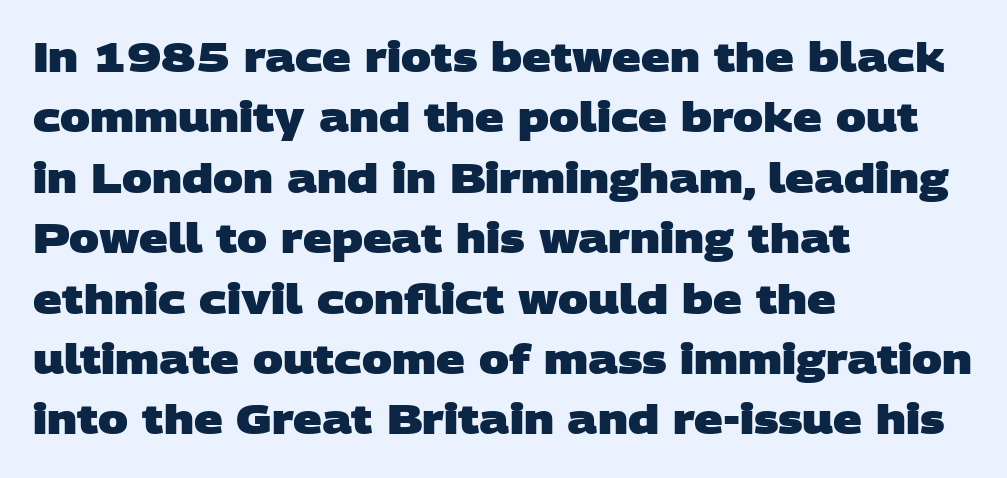
Letter spacing: default. The rows are spaced the way most documents space them. The letters are bold, with thick, heavy strokes. The passage shown is typeset with a sans-serif family.
